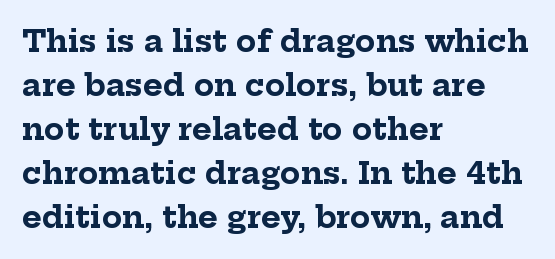
Caption: multi-line text, flush left, ragged right. The font's upright variant was chosen for this text. Does the leading feel generous? No, just average. Caption: bold face, heavy strokes. The face used here is proportionally spaced, like ordinary book or web type. Font category for this specimen: serif.
